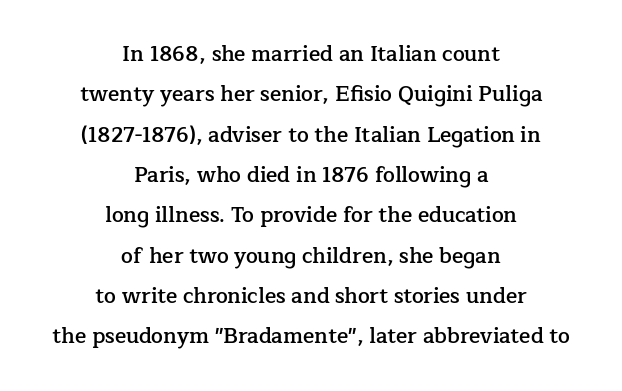
{"italic": "no", "bold": "semi", "underline": "no", "align": "center", "line_spacing": "loose", "line_spacing_ratio": 1.92, "letter_spacing": "normal", "letter_spacing_em": 0.0, "glyph_px": 21}
